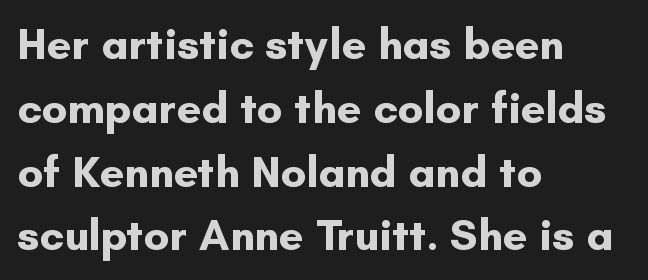
The image shows 44 px bold sans-serif type, upright; set left-aligned, normal line spacing (1.45x), normal letter spacing, not underlined; low stroke contrast and a small x-height.
